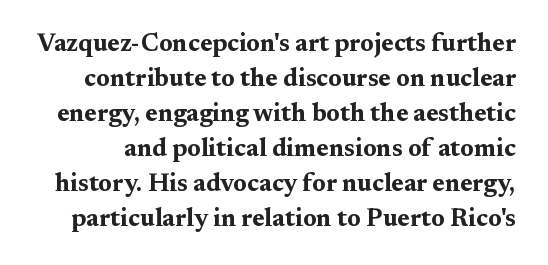
Q: Is the text bold? A: Yes.
Q: Is the text italic (slanted)? A: No, it is upright.
Q: Is the text underlined? A: No.
Q: Is the spacing between letters normal or unusually wide? A: Normal.
Q: Is the spacing between lines tight, normal or loose? A: Normal.
